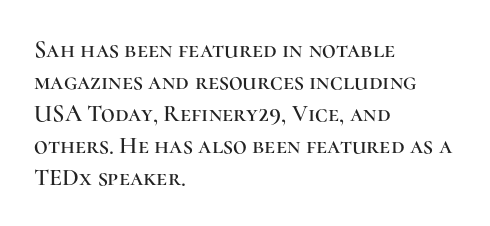
{"italic": "no", "underline": "no", "align": "left", "line_spacing": "normal", "line_spacing_ratio": 1.33, "letter_spacing": "normal", "letter_spacing_em": 0.0, "glyph_px": 24}
